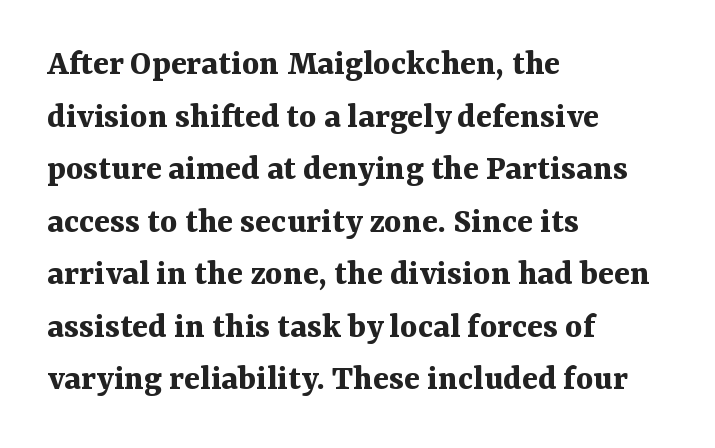
Q: Is the text bold? A: Yes.
Q: Is the text italic (slanted)? A: No, it is upright.
Q: Is the typeface a serif or a sans-serif typeface? A: Serif.
Q: Is the text underlined? A: No.
Q: How is the paragraph aligned? A: Left-aligned.
Q: Is the spacing between letters normal or unusually wide? A: Normal.
Q: Is the spacing between lines tight, normal or loose? A: Normal.
Q: Width (condensed, normal, or wide)? A: Normal.
Q: Stroke contrast? A: Medium.
Q: x-height? A: Medium.
Q: Monospaced? A: No.
